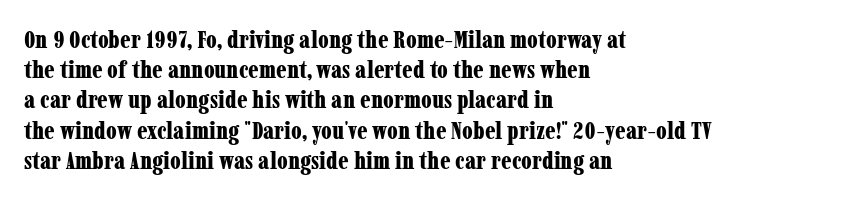
The image shows 25 px bold type, upright; set left-aligned, line spacing 1.21x, normal letter spacing, not underlined.
